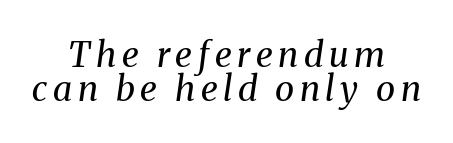
The zone under the glyphs is completely vacant. Note the varied advance widths — an 'i' is clearly narrower than an 'm'. Letters have the restrained weight of plain body copy at most. Small tapered or slab feet sit at the stroke ends, so this counts as serif. These lines huddle together more closely than default settings would place them. Is the block centered? Yes — each line is placed symmetrically about the middle.
